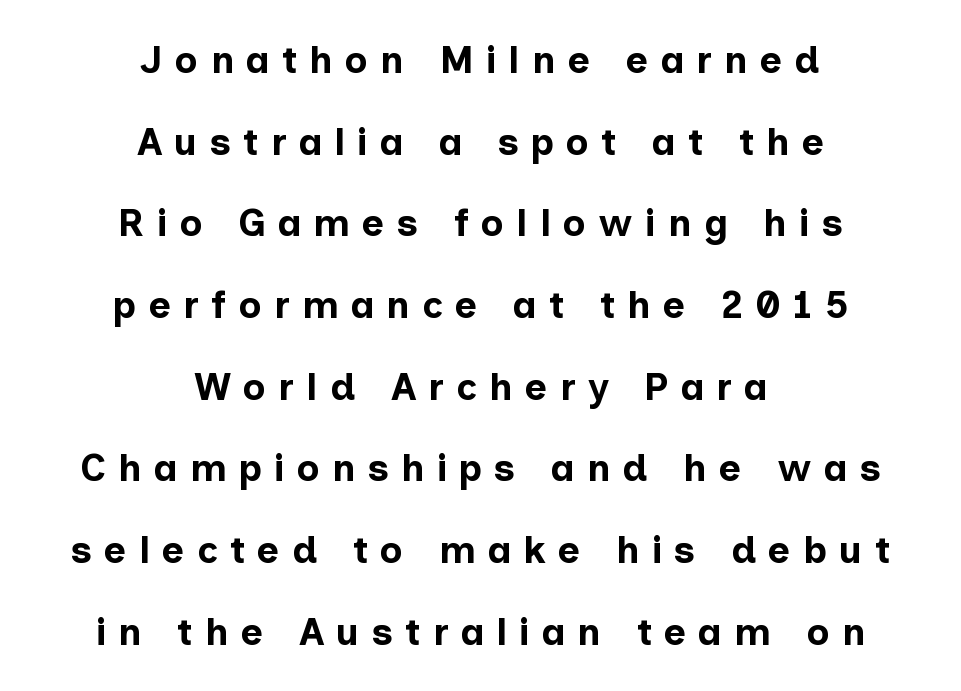
Q: Is the text bold? A: Yes.
Q: Is the text italic (slanted)? A: No, it is upright.
Q: Is the typeface a serif or a sans-serif typeface? A: Sans-serif.
Q: Is the text underlined? A: No.
Q: How is the paragraph aligned? A: Centered.
Q: Is the spacing between letters normal or unusually wide? A: Unusually wide.
Q: Is the spacing between lines tight, normal or loose? A: Loose.
Q: Width (condensed, normal, or wide)? A: Normal.
Q: Stroke contrast? A: Low.
Q: x-height? A: Medium.
Q: Monospaced? A: No.
